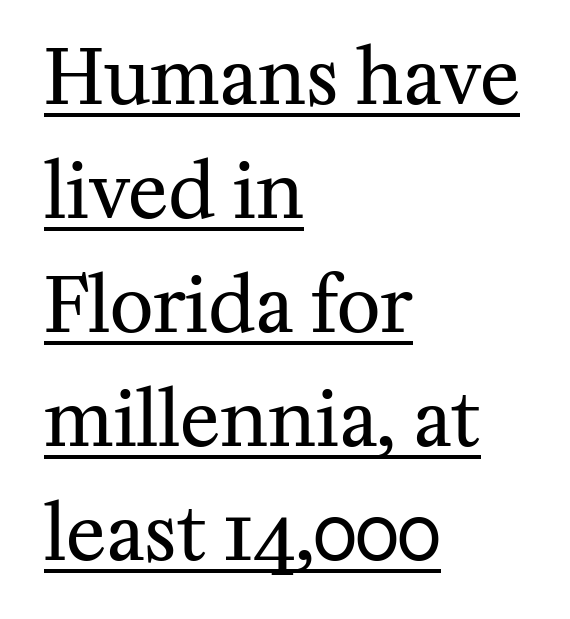
{"serif": "yes", "italic": "no", "bold": "no", "weight": "regular", "width": "normal", "stroke_contrast": "medium", "x_height": "medium", "monospaced": "no", "underline": "yes", "align": "left", "line_spacing": "normal", "line_spacing_ratio": 1.52, "letter_spacing": "normal", "letter_spacing_em": 0.0, "glyph_px": 75}
